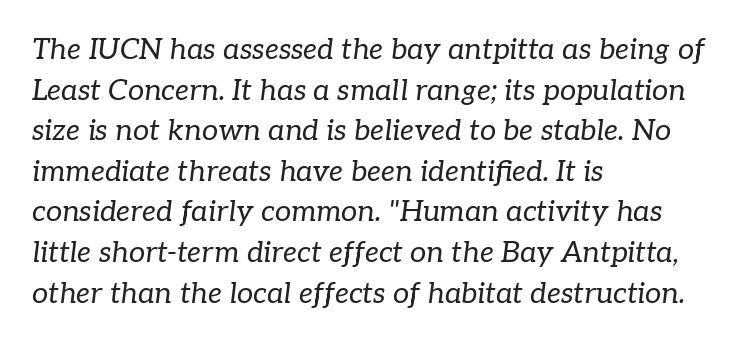
The image shows 29 px regular-weight serif type, italic (leaning right); set left-aligned, normal line spacing (1.4x), normal letter spacing, not underlined; low stroke contrast and a medium x-height.
